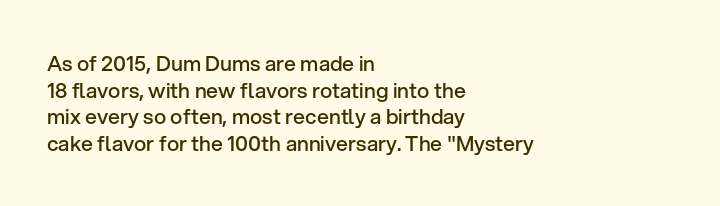
The image shows 21 px text type, upright; set left-aligned, normal line spacing (1.27x), normal letter spacing, not underlined.
